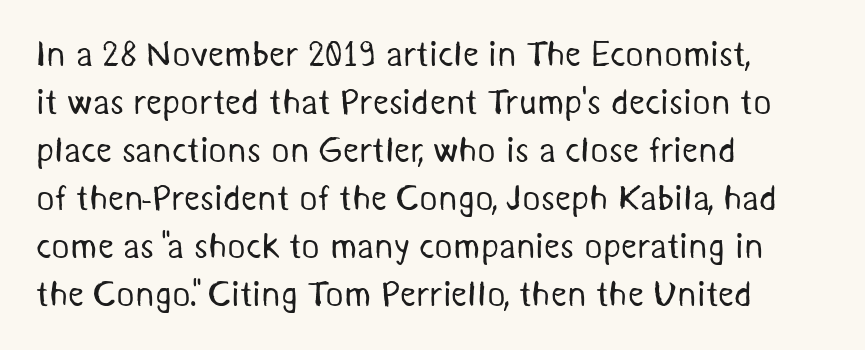
{"serif": "no", "bold": "no", "weight": "regular", "width": "normal", "stroke_contrast": "medium", "x_height": "medium", "monospaced": "no", "underline": "no", "align": "left", "line_spacing": "normal", "line_spacing_ratio": 1.37, "letter_spacing": "normal", "letter_spacing_em": 0.0, "glyph_px": 35}
